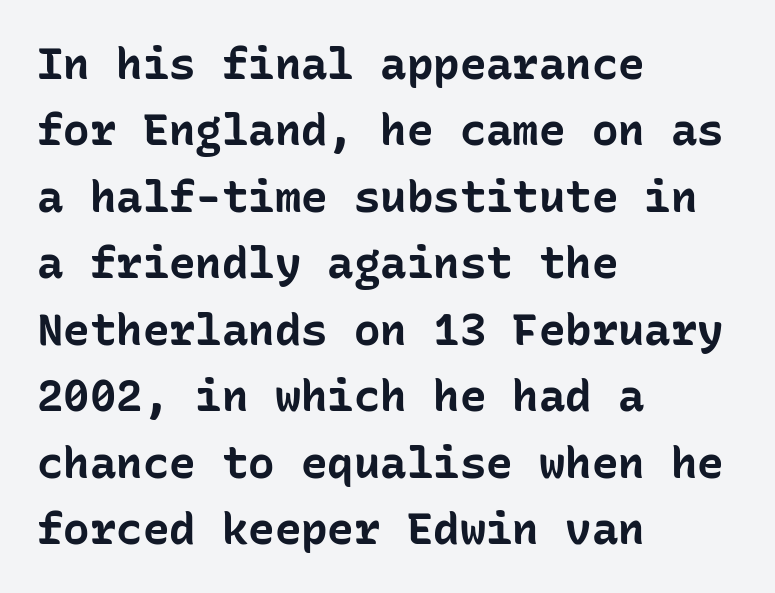
The image shows 44 px bold sans-serif type, upright, monospaced; set left-aligned, normal line spacing (1.51x), normal letter spacing, not underlined; low stroke contrast and a medium x-height.
